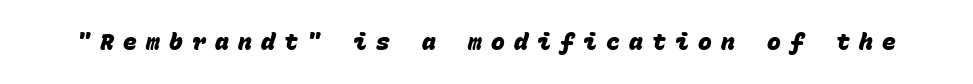
This rendering widens character spacing well past its baseline value. Decoration check: the copy has no underline. Set as a true bold cut, around the 700 mark.
